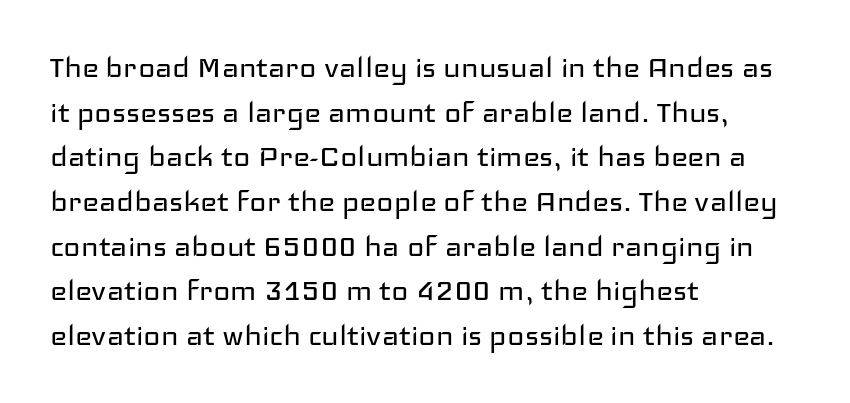
{"serif": "no", "italic": "no", "bold": "no", "weight": "regular", "width": "wide", "stroke_contrast": "low", "x_height": "medium", "monospaced": "no", "underline": "no", "align": "left", "line_spacing_ratio": 1.24, "letter_spacing": "normal", "letter_spacing_em": 0.0, "glyph_px": 36}
